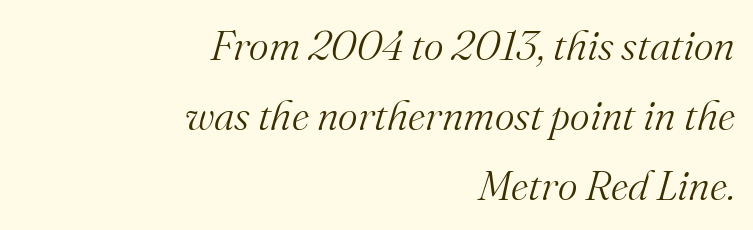
Q: Is the text bold? A: No.
Q: Is the text italic (slanted)? A: Yes, it leans right by about 16 degrees.
Q: Is the typeface a serif or a sans-serif typeface? A: Serif.
Q: Is the text underlined? A: No.
Q: How is the paragraph aligned? A: Right-aligned.
Q: Is the spacing between letters normal or unusually wide? A: Normal.
Q: Is the spacing between lines tight, normal or loose? A: Normal.
Q: Width (condensed, normal, or wide)? A: Normal.
Q: Stroke contrast? A: Medium.
Q: x-height? A: Small.
Q: Monospaced? A: No.
